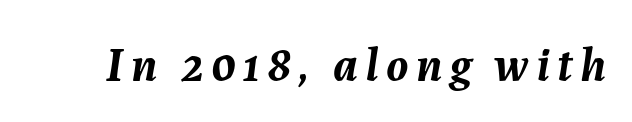
The image shows 48 px semibold type, italic (leaning right); set not underlined; medium stroke contrast and a medium x-height.
